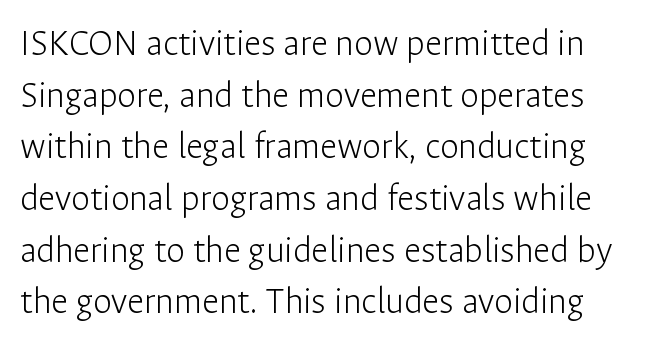
Ascenders rise straight up at ninety degrees. Plain, unruled lines of type. Nothing unusual about the tracking: characters are spaced as the font intends. The font is comparable to plain body text, perhaps lighter.
